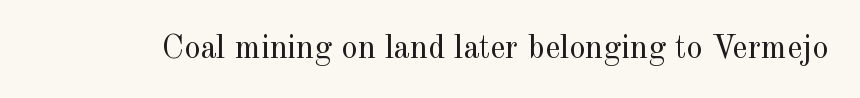
The passage shown is not underscored anywhere. Letters have the restrained weight of plain body copy at most. Proportional: the letters do not fall into vertical columns. The specimen reads as upright at a glance.
